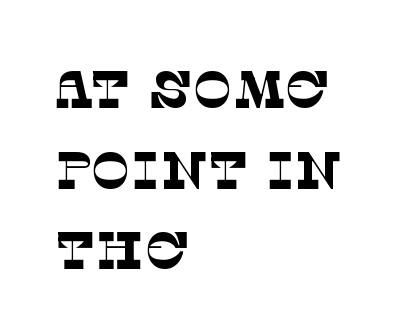
Character widths vary here, with narrow letters taking less room than wide ones. The gap between lines stays unmarked. Students, note that the glyphs here touch the page at normal intervals. The vertical gap from one line to the next is medium. Alignment: flush left. I'd call this a serif setting — the letters wear small feet.
